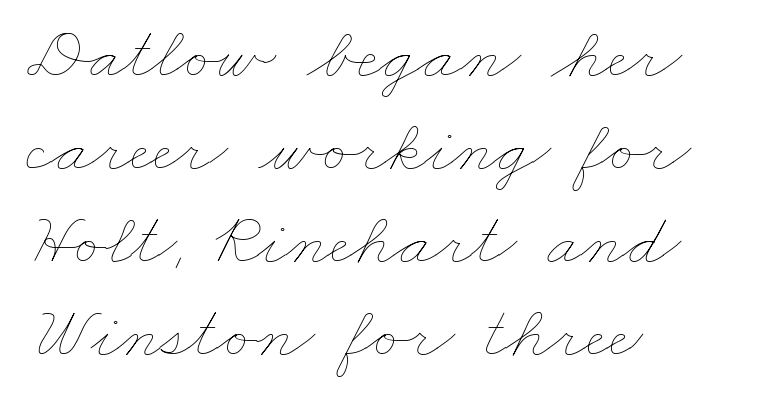
Q: Is the text bold? A: No.
Q: Is the text underlined? A: No.
Q: How is the paragraph aligned? A: Left-aligned.
Q: Is the spacing between letters normal or unusually wide? A: Normal.
Q: Width (condensed, normal, or wide)? A: Wide.
Q: Stroke contrast? A: Low.
Q: x-height? A: Small.
Q: Monospaced? A: No.
